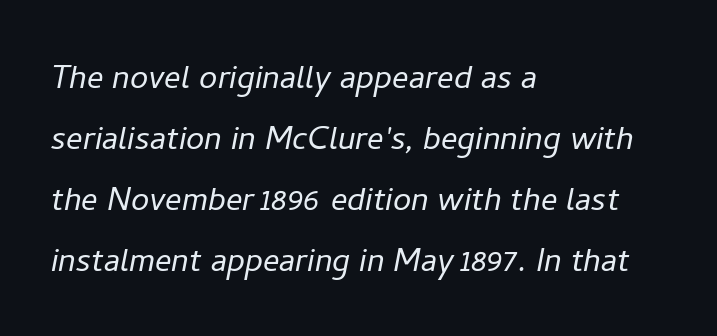
{"italic": "yes", "lean": "right", "slant_degrees": 11, "bold": "no", "weight": "light", "width": "normal", "stroke_contrast": "low", "x_height": "medium", "monospaced": "no", "underline": "no", "align": "left", "line_spacing": "normal", "line_spacing_ratio": 1.49, "letter_spacing": "normal", "letter_spacing_em": 0.0, "glyph_px": 41}
